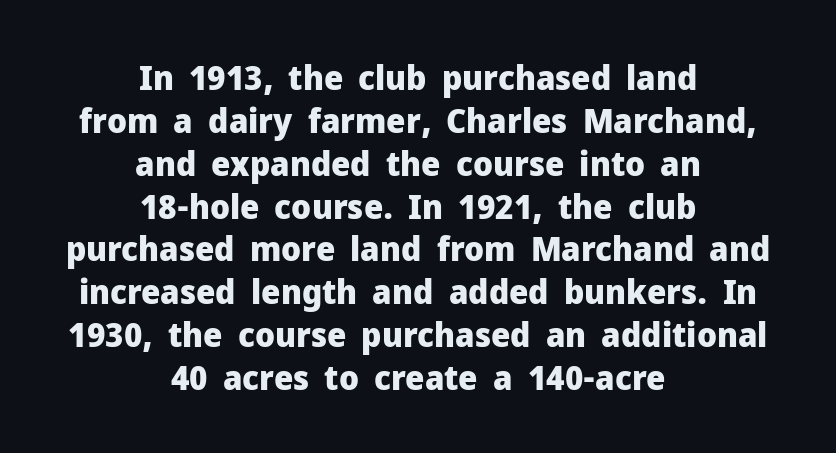
{"serif": "no", "italic": "no", "bold": "yes", "weight": "heavy", "width": "normal", "stroke_contrast": "low", "x_height": "medium", "monospaced": "no", "underline": "no", "align": "center", "line_spacing": "normal", "line_spacing_ratio": 1.26, "letter_spacing": "normal", "letter_spacing_em": 0.0, "glyph_px": 34}
